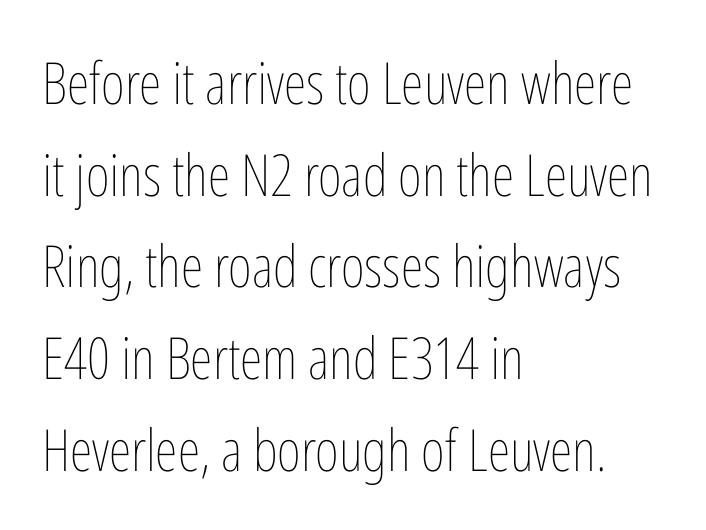
The image shows 58 px thin, condensed type, upright; set left-aligned, normal line spacing (1.58x), normal letter spacing, not underlined; low stroke contrast and a medium x-height.
